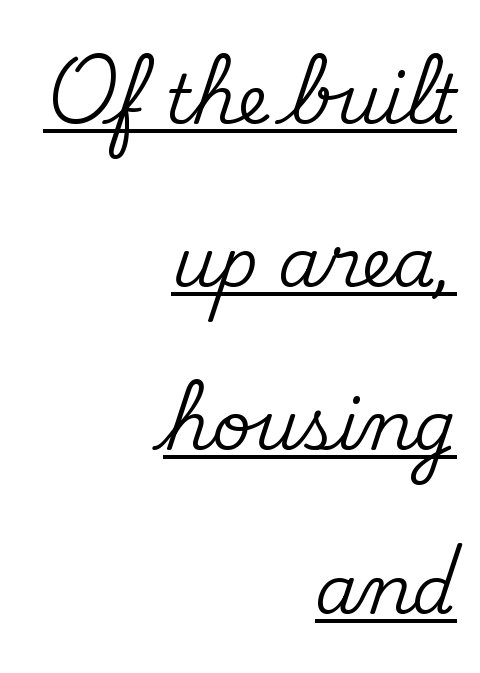
The image shows 68 px text type; set right-aligned, loose line spacing (2.4x), normal letter spacing, underlined; medium stroke contrast and a small x-height.
